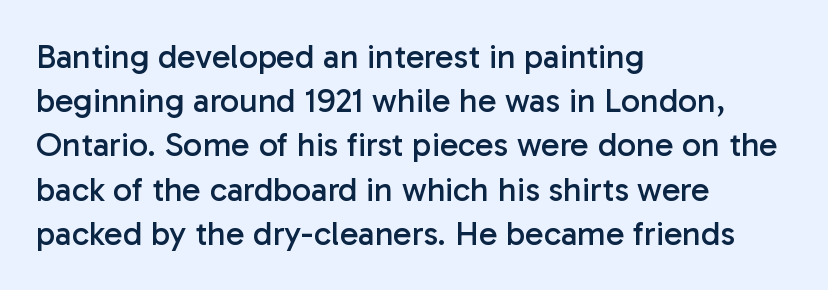
The image shows 34 px regular-weight sans-serif type, upright; set left-aligned, normal line spacing (1.3x), normal letter spacing, not underlined; low stroke contrast and a medium x-height.
